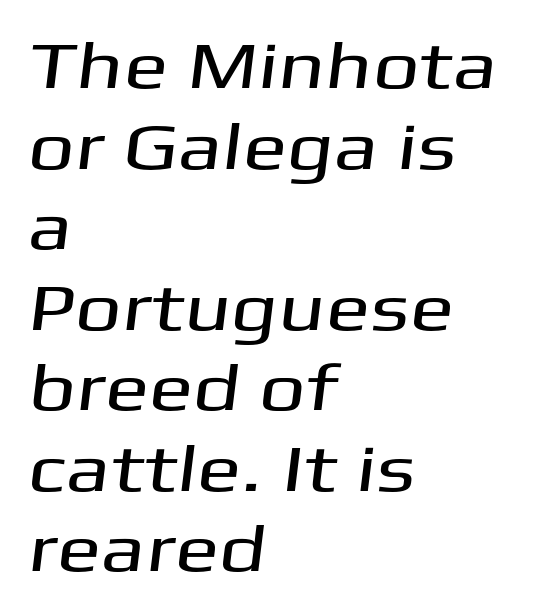
Q: Is the typeface a serif or a sans-serif typeface? A: Sans-serif.
Q: Is the text underlined? A: No.
Q: How is the paragraph aligned? A: Left-aligned.
Q: Is the spacing between letters normal or unusually wide? A: Normal.
Q: Width (condensed, normal, or wide)? A: Wide.
Q: Stroke contrast? A: Medium.
Q: x-height? A: Medium.
Q: Monospaced? A: No.
